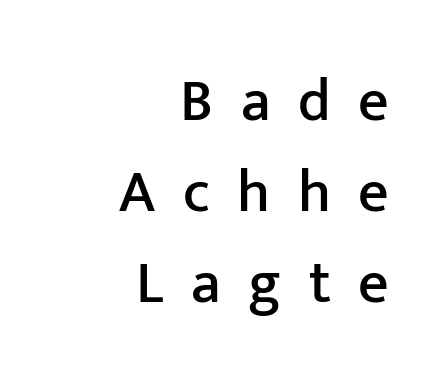
Q: Is the text italic (slanted)? A: No, it is upright.
Q: Is the typeface a serif or a sans-serif typeface? A: Sans-serif.
Q: Is the text underlined? A: No.
Q: How is the paragraph aligned? A: Right-aligned.
Q: Is the spacing between letters normal or unusually wide? A: Unusually wide.
Q: Is the spacing between lines tight, normal or loose? A: Normal.
Q: Width (condensed, normal, or wide)? A: Normal.
Q: Stroke contrast? A: Low.
Q: x-height? A: Medium.
Q: Monospaced? A: No.
